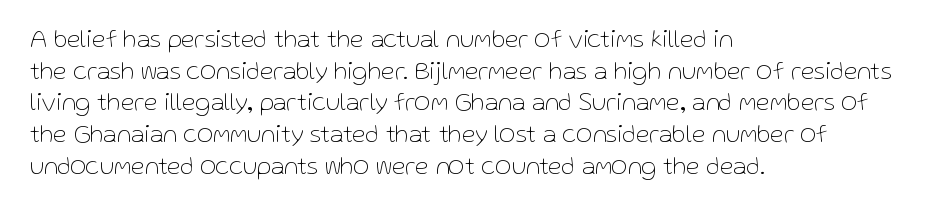
{"italic": "no", "bold": "no", "underline": "no", "align": "left", "line_spacing": "normal", "line_spacing_ratio": 1.27, "letter_spacing": "normal", "letter_spacing_em": 0.0, "glyph_px": 25}
